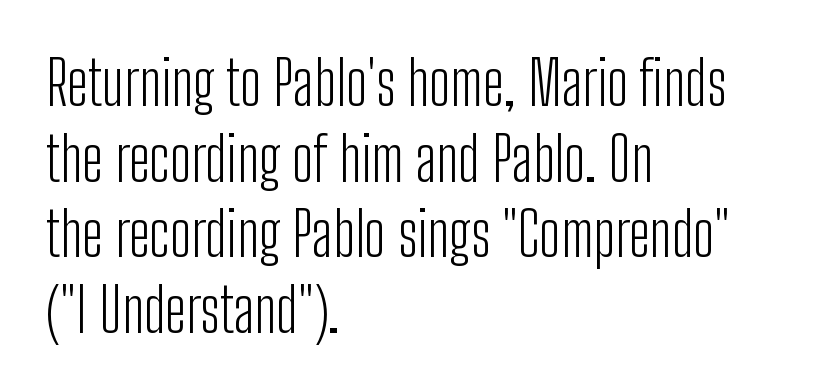
No extra ink here — the face is not bold. Reading down the column, the eye jumps a familiar distance to each next line. Every stem runs plumb, perpendicular to the baseline. This is sans-serif lettering, the kind often seen on screens and signage. Proportional: the letters do not fall into vertical columns. Check under the words: just untouched page.
